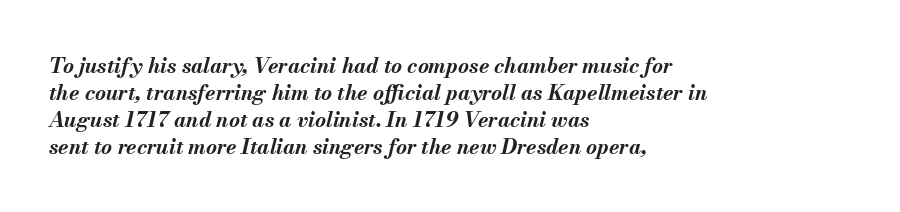
{"italic": "yes", "lean": "right", "slant_degrees": 13, "bold": "yes", "underline": "no", "align": "left", "line_spacing": "normal", "line_spacing_ratio": 1.28, "letter_spacing": "normal", "letter_spacing_em": 0.0, "glyph_px": 21}
